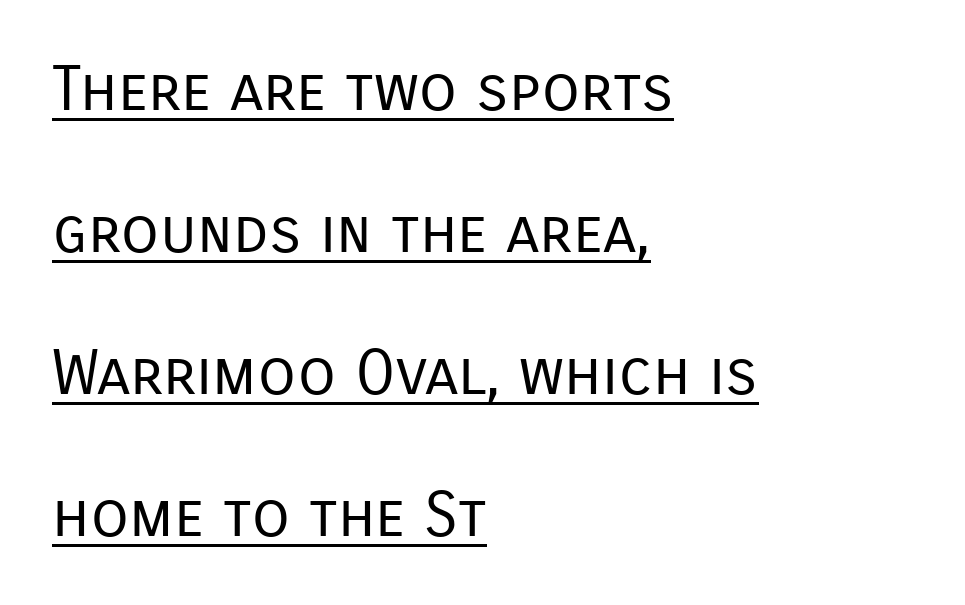
Q: Is the text bold? A: No.
Q: Is the text italic (slanted)? A: No, it is upright.
Q: Is the typeface a serif or a sans-serif typeface? A: Sans-serif.
Q: Is the text underlined? A: Yes.
Q: How is the paragraph aligned? A: Left-aligned.
Q: Is the spacing between letters normal or unusually wide? A: Normal.
Q: Is the spacing between lines tight, normal or loose? A: Loose.
Q: Width (condensed, normal, or wide)? A: Normal.
Q: Stroke contrast? A: Low.
Q: x-height? A: Medium.
Q: Monospaced? A: No.
